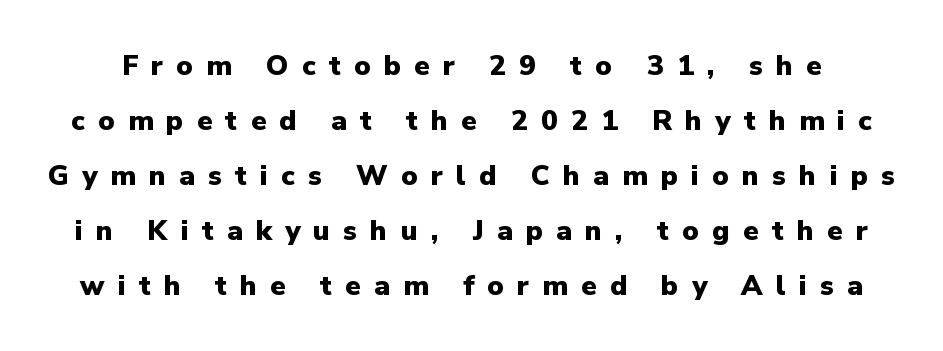
Q: Is the text bold? A: Yes.
Q: Is the text italic (slanted)? A: No, it is upright.
Q: Is the typeface a serif or a sans-serif typeface? A: Sans-serif.
Q: Is the text underlined? A: No.
Q: Is the spacing between letters normal or unusually wide? A: Unusually wide.
Q: Is the spacing between lines tight, normal or loose? A: Loose.
Q: Width (condensed, normal, or wide)? A: Normal.
Q: Stroke contrast? A: Low.
Q: x-height? A: Medium.
Q: Monospaced? A: No.
